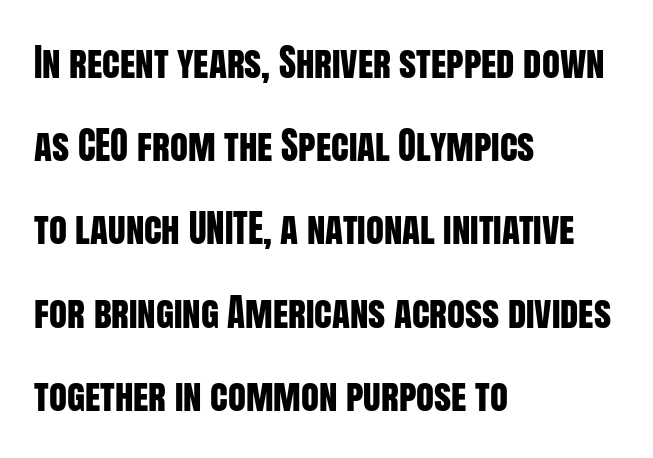
Q: Is the text italic (slanted)? A: No, it is upright.
Q: Is the typeface a serif or a sans-serif typeface? A: Sans-serif.
Q: Is the text underlined? A: No.
Q: How is the paragraph aligned? A: Left-aligned.
Q: Is the spacing between letters normal or unusually wide? A: Normal.
Q: Is the spacing between lines tight, normal or loose? A: Loose.
Q: Width (condensed, normal, or wide)? A: Condensed.
Q: Stroke contrast? A: Low.
Q: x-height? A: Large.
Q: Monospaced? A: No.
